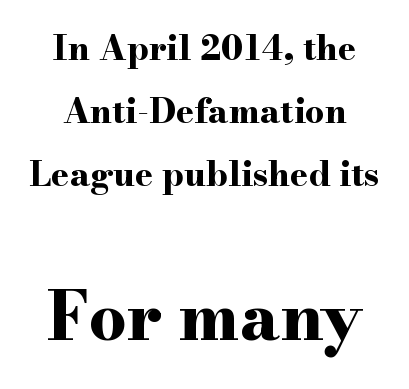
{"serif": "yes", "italic": "no", "bold": "yes", "weight": "bold", "width": "wide", "stroke_contrast": "high", "x_height": "small", "monospaced": "no", "underline": "no", "align": "center", "line_spacing_ratio": 1.86, "letter_spacing": "normal", "letter_spacing_em": 0.0, "larger_block": "second", "size_ratio": 1.97, "glyph_px": 67}
